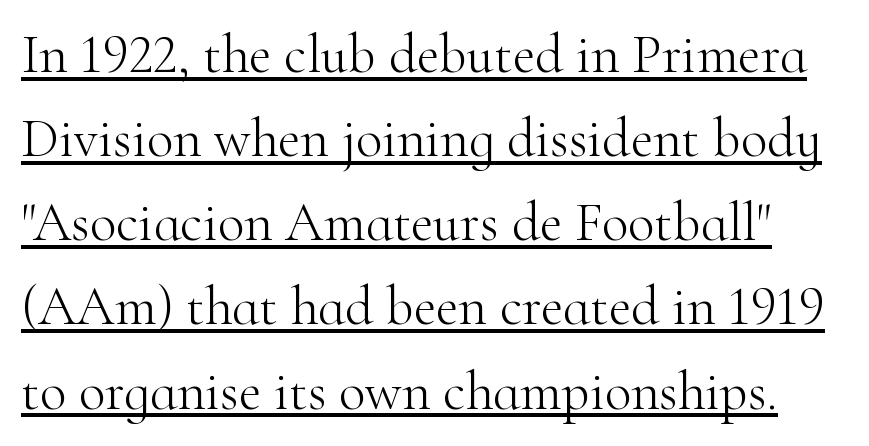
The image shows 55 px light serif type, upright; set normal line spacing (1.53x), normal letter spacing, underlined; high stroke contrast and a small x-height.
